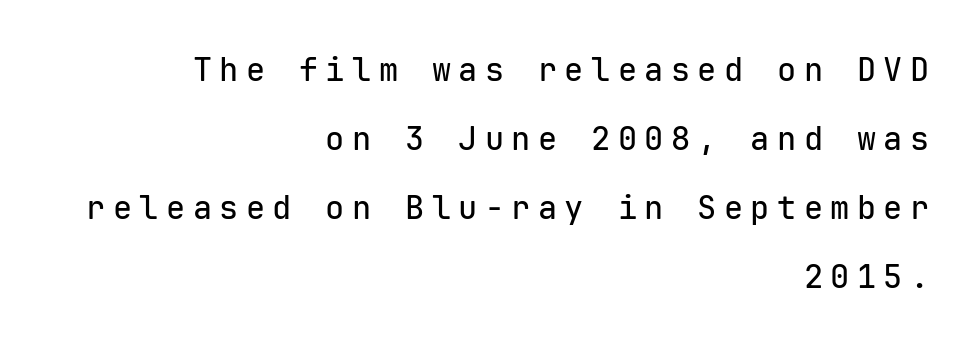
Q: Is the text italic (slanted)? A: No, it is upright.
Q: Is the typeface a serif or a sans-serif typeface? A: Sans-serif.
Q: Is the text underlined? A: No.
Q: How is the paragraph aligned? A: Right-aligned.
Q: Is the spacing between letters normal or unusually wide? A: Unusually wide.
Q: Is the spacing between lines tight, normal or loose? A: Loose.
Q: Width (condensed, normal, or wide)? A: Normal.
Q: Stroke contrast? A: Low.
Q: x-height? A: Medium.
Q: Monospaced? A: Yes.
